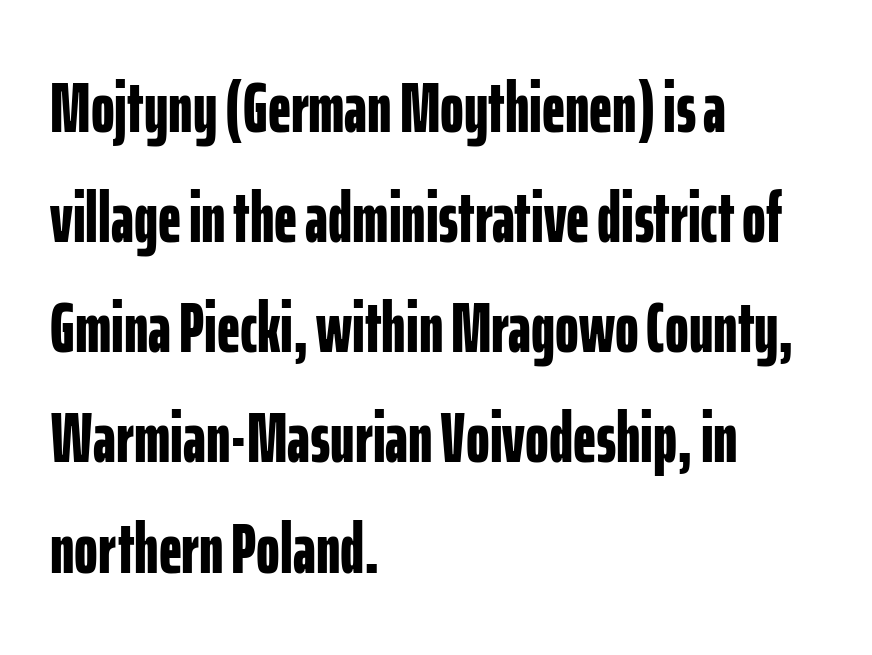
The image shows 72 px bold, condensed sans-serif type, upright; set left-aligned, normal line spacing (1.53x), normal letter spacing, not underlined; low stroke contrast and a medium x-height.
